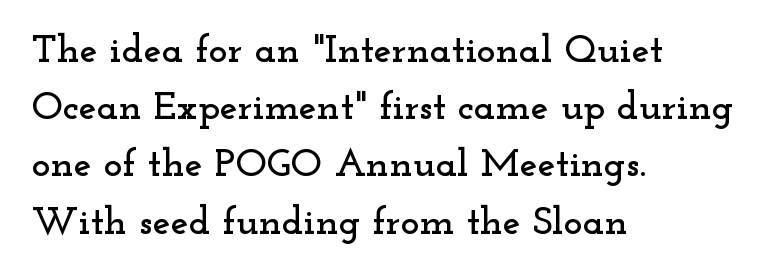
Q: Is the text italic (slanted)? A: No, it is upright.
Q: Is the typeface a serif or a sans-serif typeface? A: Serif.
Q: Is the text underlined? A: No.
Q: How is the paragraph aligned? A: Left-aligned.
Q: Is the spacing between letters normal or unusually wide? A: Normal.
Q: Is the spacing between lines tight, normal or loose? A: Normal.
Q: Width (condensed, normal, or wide)? A: Wide.
Q: Stroke contrast? A: Low.
Q: x-height? A: Small.
Q: Monospaced? A: No.
